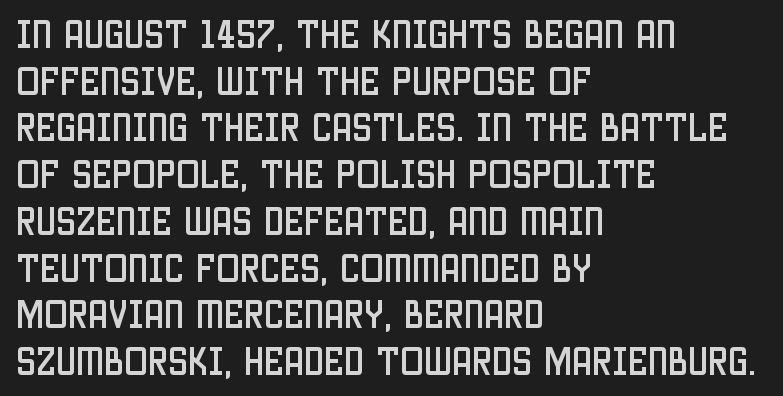
{"serif": "no", "italic": "no", "width": "condensed", "stroke_contrast": "low", "x_height": "large", "monospaced": "no", "underline": "no", "align": "left", "line_spacing": "normal", "line_spacing_ratio": 1.46, "letter_spacing": "normal", "letter_spacing_em": 0.0, "glyph_px": 32}
